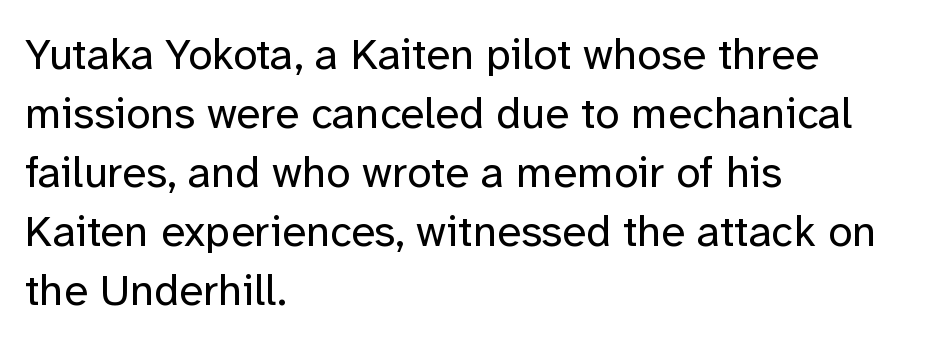
Q: Is the text bold? A: No.
Q: Is the text italic (slanted)? A: No, it is upright.
Q: Is the typeface a serif or a sans-serif typeface? A: Sans-serif.
Q: Is the text underlined? A: No.
Q: How is the paragraph aligned? A: Left-aligned.
Q: Is the spacing between letters normal or unusually wide? A: Normal.
Q: Is the spacing between lines tight, normal or loose? A: Normal.
Q: Width (condensed, normal, or wide)? A: Normal.
Q: Stroke contrast? A: Low.
Q: x-height? A: Medium.
Q: Monospaced? A: No.
